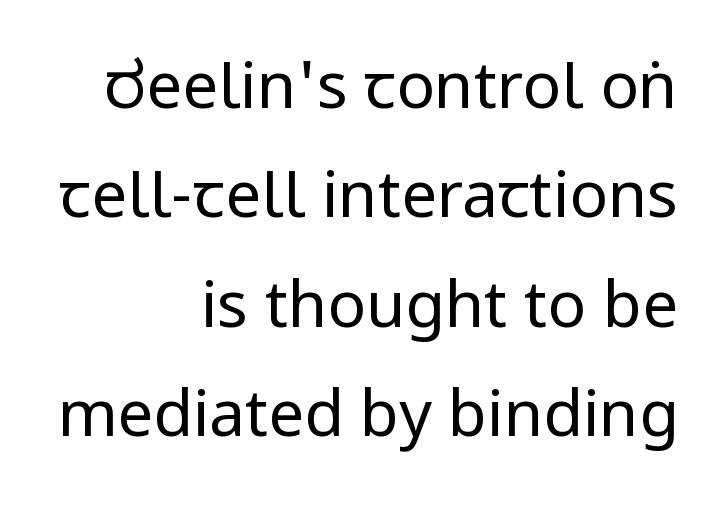
The image shows 64 px regular-weight, condensed sans-serif type, upright; set right-aligned, line spacing 1.71x, normal letter spacing, not underlined; low stroke contrast.
